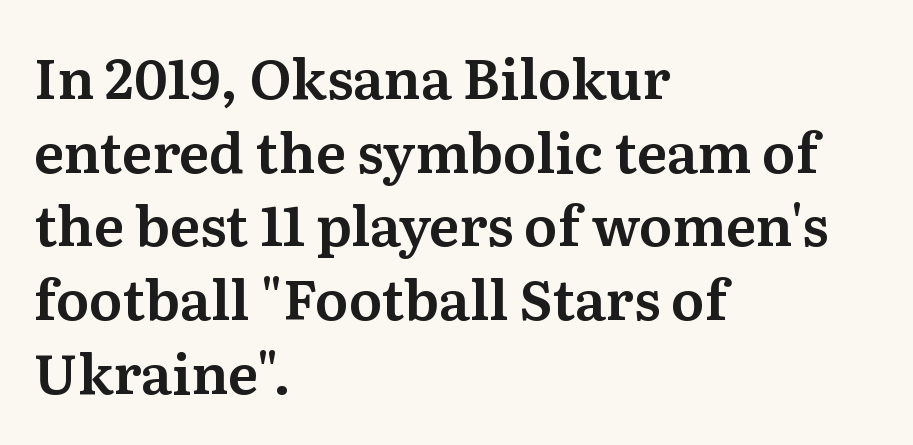
{"serif": "yes", "italic": "no", "width": "normal", "stroke_contrast": "medium", "x_height": "medium", "monospaced": "no", "underline": "no", "align": "left", "line_spacing": "normal", "line_spacing_ratio": 1.34, "letter_spacing": "normal", "letter_spacing_em": 0.0, "glyph_px": 55}
